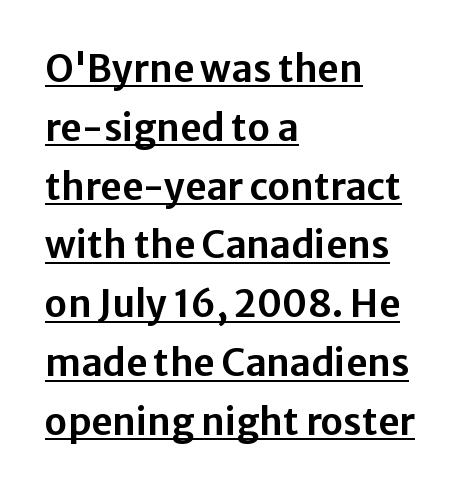
Q: Is the text italic (slanted)? A: No, it is upright.
Q: Is the typeface a serif or a sans-serif typeface? A: Sans-serif.
Q: Is the text underlined? A: Yes.
Q: How is the paragraph aligned? A: Left-aligned.
Q: Is the spacing between letters normal or unusually wide? A: Normal.
Q: Is the spacing between lines tight, normal or loose? A: Normal.
Q: Width (condensed, normal, or wide)? A: Normal.
Q: Stroke contrast? A: Low.
Q: x-height? A: Medium.
Q: Monospaced? A: No.
